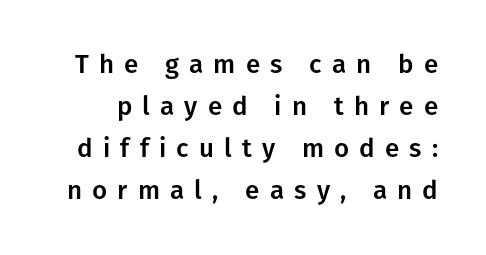
Q: Is the text italic (slanted)? A: No, it is upright.
Q: Is the text underlined? A: No.
Q: Is the spacing between letters normal or unusually wide? A: Unusually wide.
Q: Is the spacing between lines tight, normal or loose? A: Normal.
